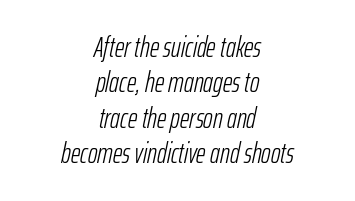
Q: Is the text bold? A: No.
Q: Is the text italic (slanted)? A: Yes, it leans right by about 12 degrees.
Q: Is the text underlined? A: No.
Q: How is the paragraph aligned? A: Centered.
Q: Is the spacing between letters normal or unusually wide? A: Normal.
Q: Width (condensed, normal, or wide)? A: Condensed.
Q: Stroke contrast? A: Low.
Q: x-height? A: Medium.
Q: Monospaced? A: No.
